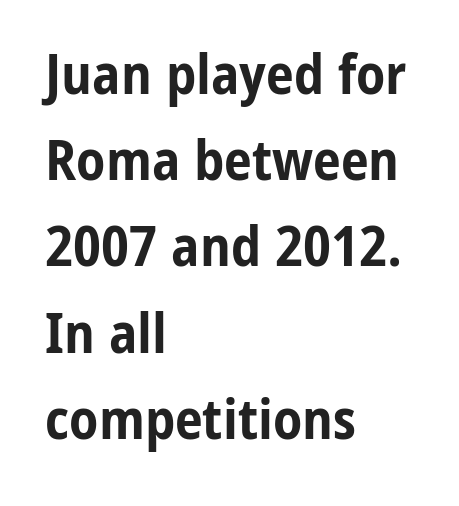
Q: Is the text bold? A: Yes.
Q: Is the text italic (slanted)? A: No, it is upright.
Q: Is the typeface a serif or a sans-serif typeface? A: Sans-serif.
Q: Is the text underlined? A: No.
Q: How is the paragraph aligned? A: Left-aligned.
Q: Is the spacing between letters normal or unusually wide? A: Normal.
Q: Is the spacing between lines tight, normal or loose? A: Normal.
Q: Width (condensed, normal, or wide)? A: Condensed.
Q: Stroke contrast? A: Low.
Q: x-height? A: Medium.
Q: Monospaced? A: No.
